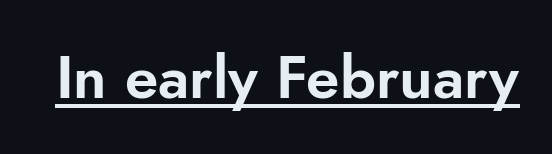
The image shows 60 px sans-serif type, upright; set normal letter spacing, underlined; low stroke contrast and a small x-height.
